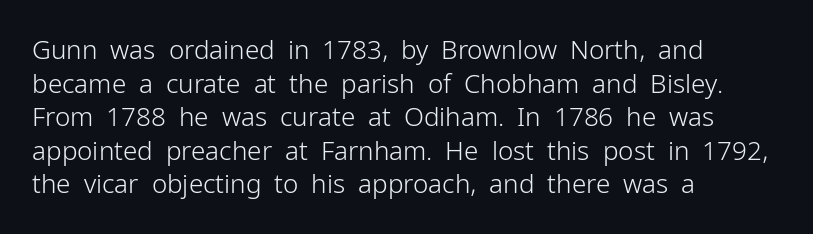
The image shows 26 px text type, upright; set left-aligned, normal line spacing (1.29x), normal letter spacing, not underlined.
